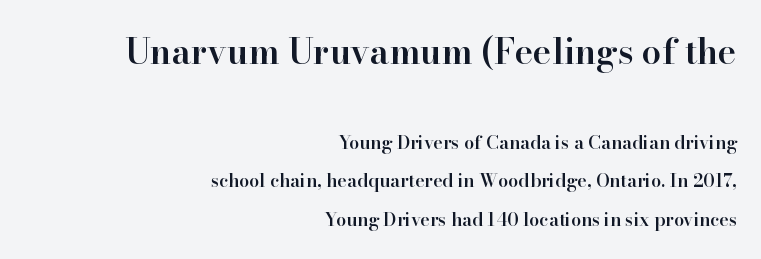
You could not count columns in this text — the font is proportionally spaced. A roman cut, with each character standing at attention. Are there feet on the stems? There are — it's a serif. Does the bottom block carry the larger type? No, the top block does.
